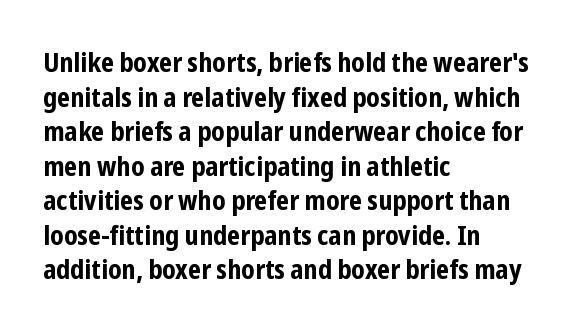
The image shows 27 px bold type, upright; set left-aligned, normal line spacing (1.28x), normal letter spacing, not underlined.
